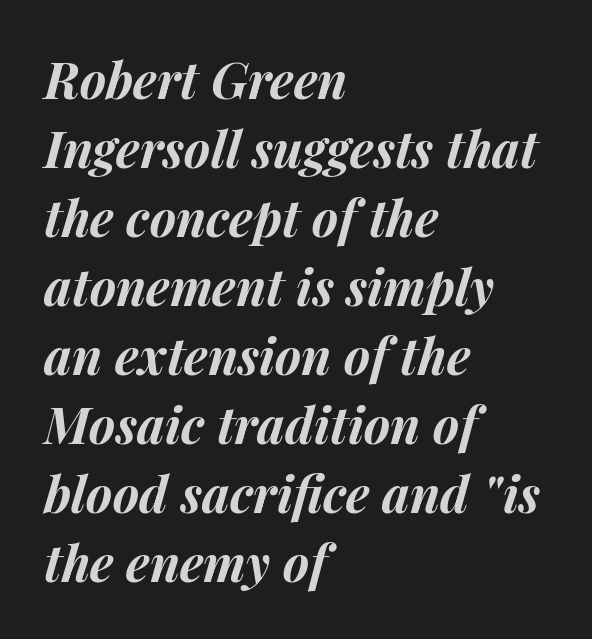
{"italic": "yes", "lean": "right", "slant_degrees": 14, "bold": "yes", "weight": "bold", "width": "normal", "stroke_contrast": "medium", "x_height": "medium", "monospaced": "no", "underline": "no", "align": "left", "line_spacing": "normal", "line_spacing_ratio": 1.38, "letter_spacing": "normal", "letter_spacing_em": 0.0, "glyph_px": 50}
